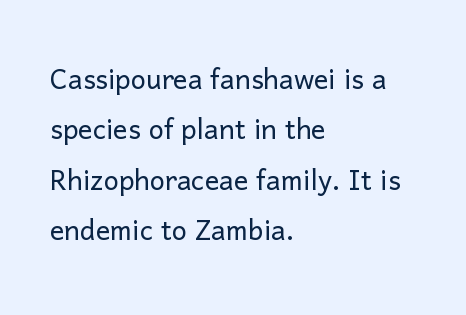
The image shows 36 px light sans-serif type, upright; set left-aligned, normal line spacing (1.4x), normal letter spacing, not underlined; low stroke contrast and a medium x-height.
